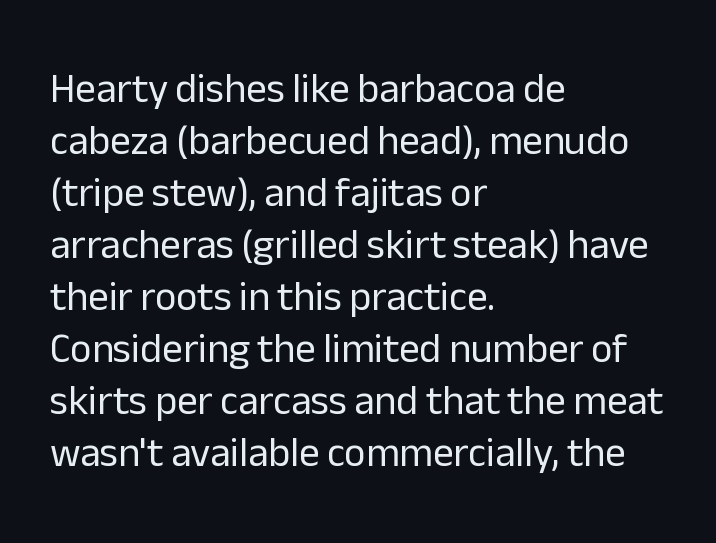
Q: Is the text bold? A: No.
Q: Is the text italic (slanted)? A: No, it is upright.
Q: Is the typeface a serif or a sans-serif typeface? A: Sans-serif.
Q: Is the text underlined? A: No.
Q: How is the paragraph aligned? A: Left-aligned.
Q: Is the spacing between letters normal or unusually wide? A: Normal.
Q: Is the spacing between lines tight, normal or loose? A: Normal.
Q: Width (condensed, normal, or wide)? A: Normal.
Q: Stroke contrast? A: Low.
Q: x-height? A: Medium.
Q: Monospaced? A: No.
